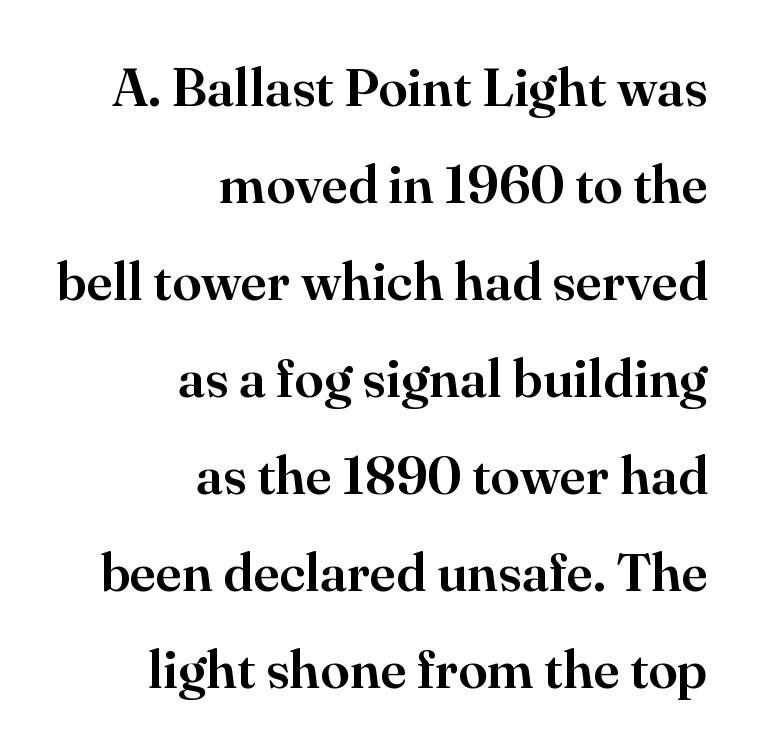
The image shows 53 px serif type, upright; set right-aligned, line spacing 1.83x, normal letter spacing, not underlined; high stroke contrast and a small x-height.
